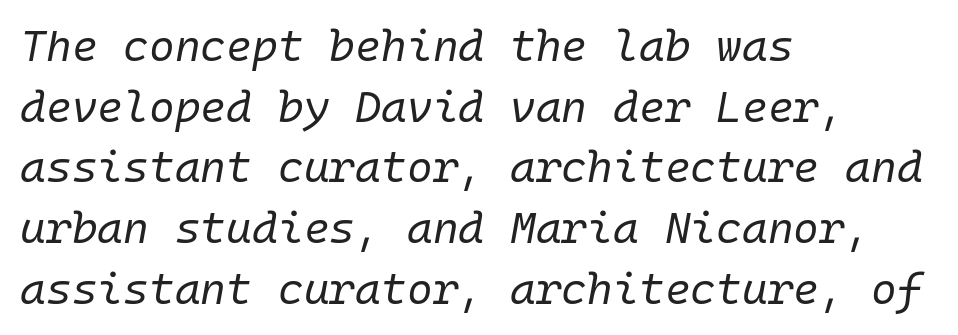
This sample has the even, mechanical cadence of fixed-width lettering. Is the type slanted? Yes — the strokes lean at a clear angle. Short and long lines alike share a common starting point at left. The typeface has the unassuming heft of standard copy or less. A normal amount of white space separates one row of letters from the next.
